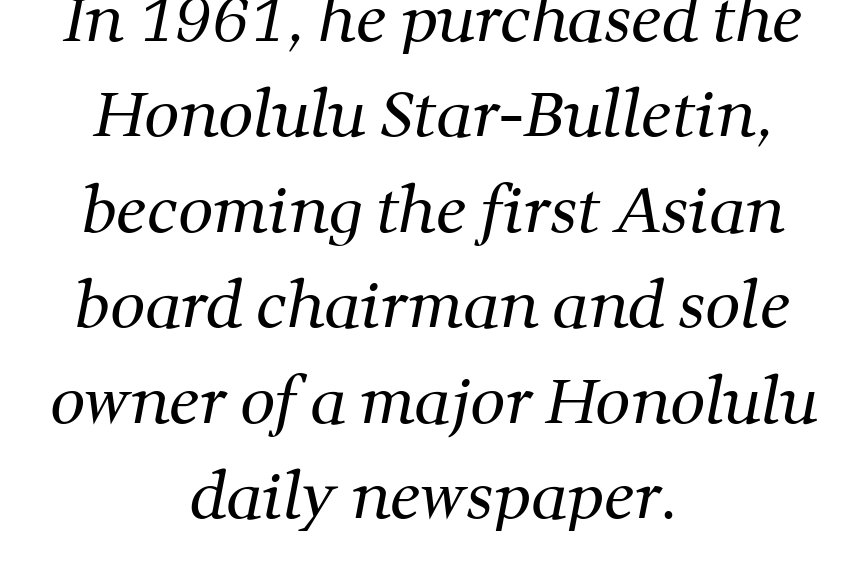
The image shows 62 px regular-weight serif type; set centered, normal line spacing (1.54x), normal letter spacing, not underlined; medium stroke contrast and a medium x-height.
